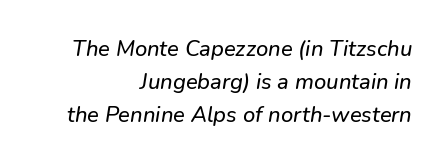
Q: Is the text underlined? A: No.
Q: How is the paragraph aligned? A: Right-aligned.
Q: Is the spacing between letters normal or unusually wide? A: Normal.
Q: Is the spacing between lines tight, normal or loose? A: Normal.
